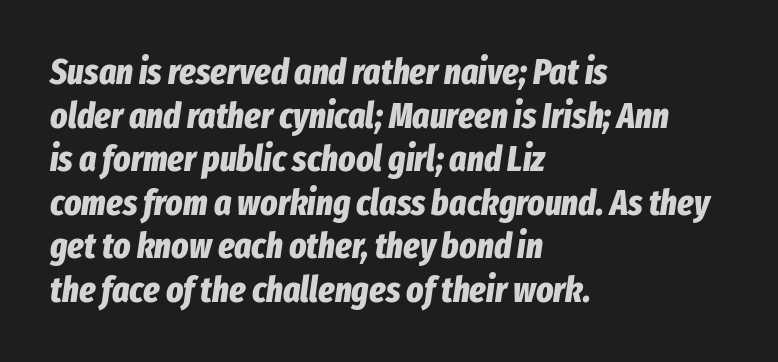
The image shows 36 px bold, condensed type, italic (leaning right); set left-aligned, line spacing 1.21x, normal letter spacing, not underlined; low stroke contrast and a medium x-height.
